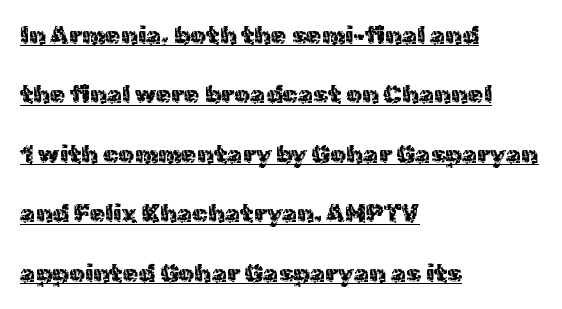
The image shows 25 px text type, upright; set left-aligned, loose line spacing (2.38x), normal letter spacing, underlined.
